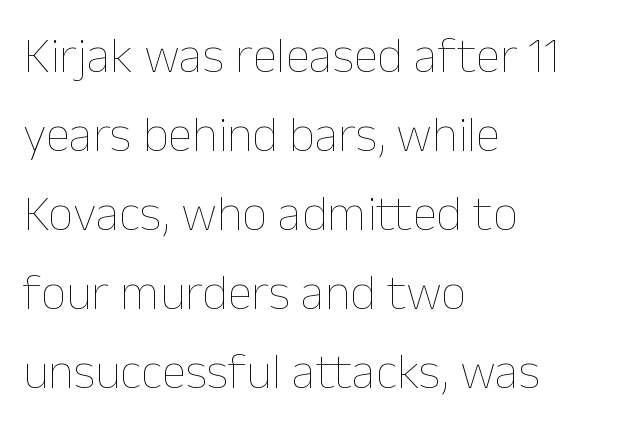
The image shows 50 px thin type, upright; set left-aligned, normal line spacing (1.58x), normal letter spacing, not underlined; low stroke contrast and a medium x-height.
